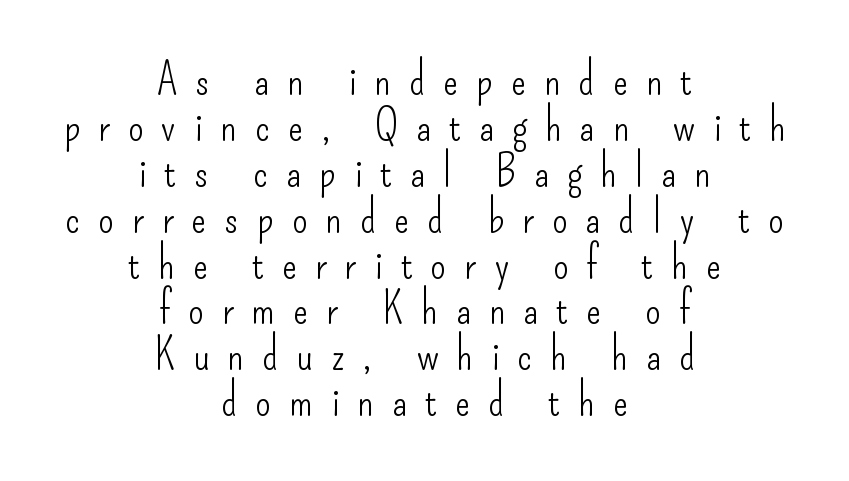
{"serif": "no", "italic": "no", "bold": "no", "weight": "light", "width": "condensed", "stroke_contrast": "low", "x_height": "small", "monospaced": "no", "underline": "no", "align": "center", "line_spacing": "tight", "line_spacing_ratio": 1.02, "letter_spacing": "wide", "letter_spacing_em": 0.4, "glyph_px": 45}
